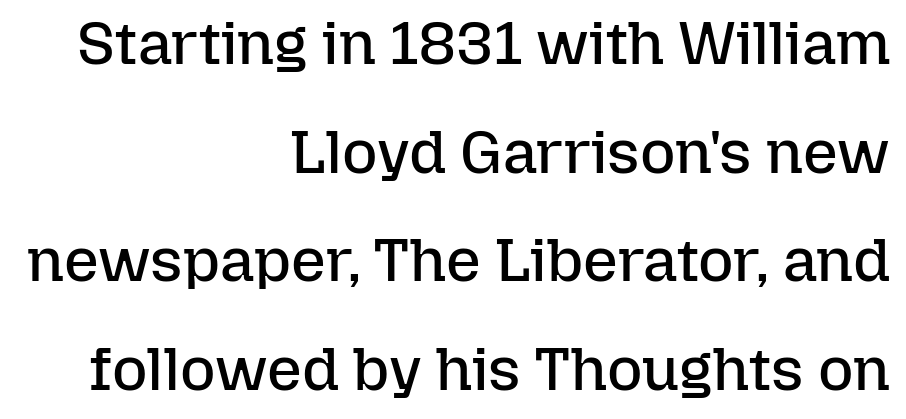
{"italic": "no", "bold": "no", "weight": "regular", "width": "normal", "stroke_contrast": "low", "x_height": "medium", "monospaced": "no", "underline": "no", "align": "right", "line_spacing_ratio": 1.78, "letter_spacing": "normal", "letter_spacing_em": 0.0, "glyph_px": 61}
